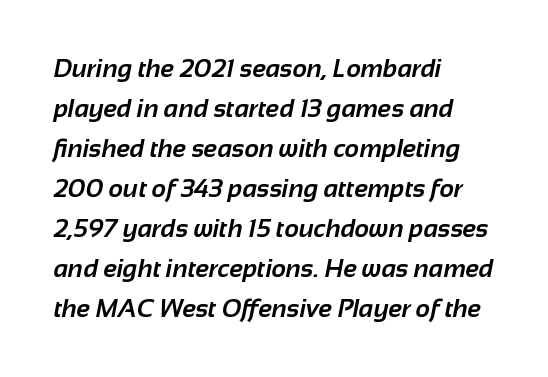
The image shows 25 px bold type; set left-aligned, normal line spacing (1.6x), normal letter spacing, not underlined.
